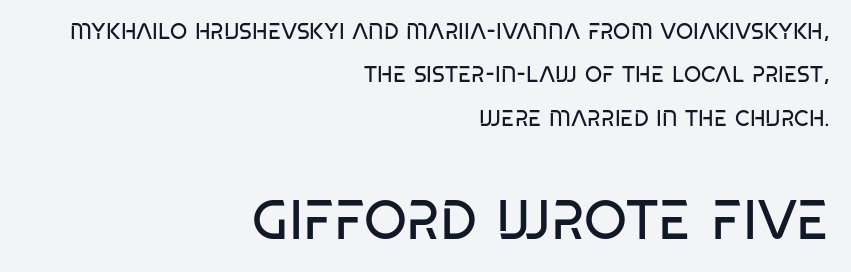
The passage shown begins with its smaller block and ends with its larger one. These lines are rendered in a variable-pitch font. How are the letters spaced? Ordinarily, with no added tracking. The string is rendered with underlining switched off. Weight class: somewhere from thin through regular.
